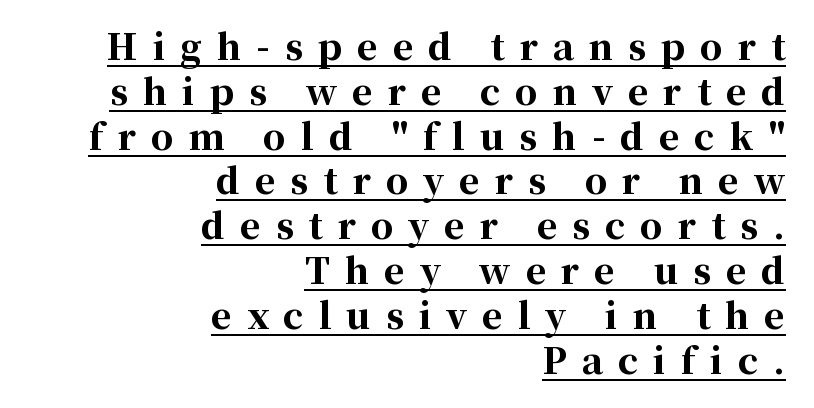
Q: Is the text bold? A: Yes.
Q: Is the text italic (slanted)? A: No, it is upright.
Q: Is the typeface a serif or a sans-serif typeface? A: Serif.
Q: Is the text underlined? A: Yes.
Q: How is the paragraph aligned? A: Right-aligned.
Q: Is the spacing between letters normal or unusually wide? A: Unusually wide.
Q: Is the spacing between lines tight, normal or loose? A: Normal.
Q: Width (condensed, normal, or wide)? A: Normal.
Q: Stroke contrast? A: High.
Q: x-height? A: Medium.
Q: Monospaced? A: No.
